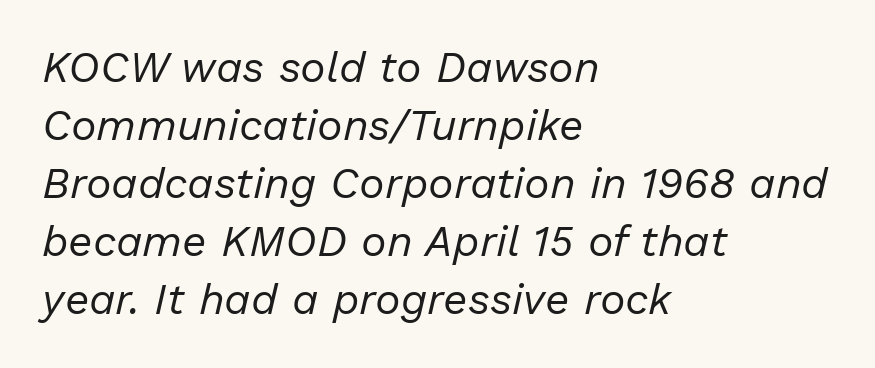
Q: Is the text bold? A: No.
Q: Is the text italic (slanted)? A: Yes, it leans right by about 13 degrees.
Q: Is the text underlined? A: No.
Q: How is the paragraph aligned? A: Left-aligned.
Q: Is the spacing between letters normal or unusually wide? A: Normal.
Q: Is the spacing between lines tight, normal or loose? A: Normal.
Q: Width (condensed, normal, or wide)? A: Normal.
Q: Stroke contrast? A: Low.
Q: x-height? A: Medium.
Q: Monospaced? A: No.
